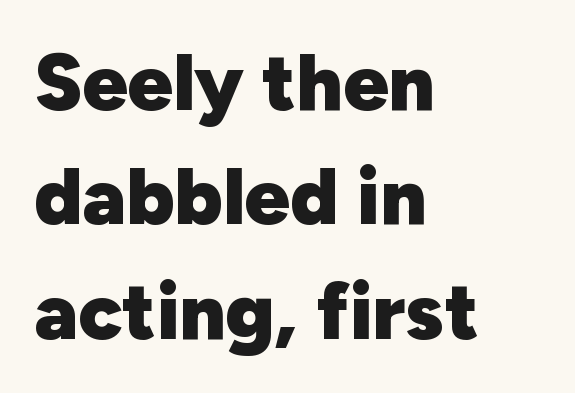
This block has exactly the height ordinary leading produces. The letters sit at their default tracking, neither squeezed nor spread. In terms of posture, this sample is upright. Every row of glyphs begins at an identical x-position on the left.
